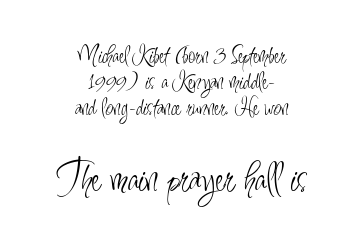
{"serif": "no", "bold": "no", "weight": "light", "width": "condensed", "stroke_contrast": "low", "x_height": "small", "monospaced": "no", "underline": "no", "align": "center", "line_spacing": "tight", "line_spacing_ratio": 1.04, "letter_spacing": "normal", "letter_spacing_em": 0.0, "larger_block": "second", "size_ratio": 1.72, "glyph_px": 43}
